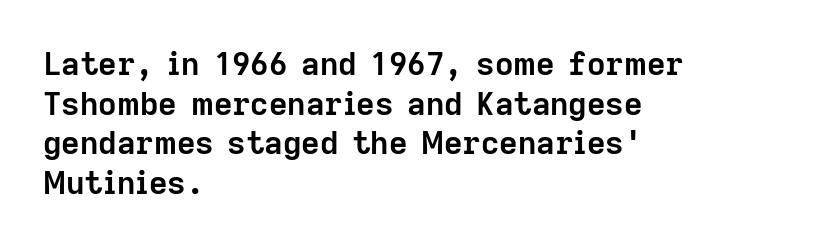
The image shows 32 px semibold sans-serif type, upright; set left-aligned, line spacing 1.24x, normal letter spacing, not underlined; low stroke contrast and a medium x-height.
